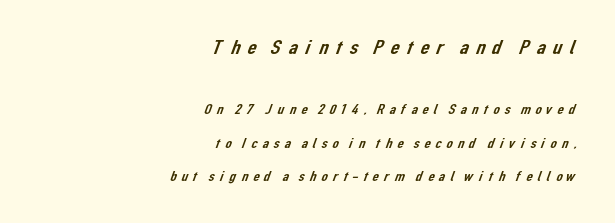
{"underline": "no", "align": "right", "line_spacing": "loose", "line_spacing_ratio": 2.4, "letter_spacing": "wide", "letter_spacing_em": 0.24, "larger_block": "first", "size_ratio": 1.43, "glyph_px": 20}
